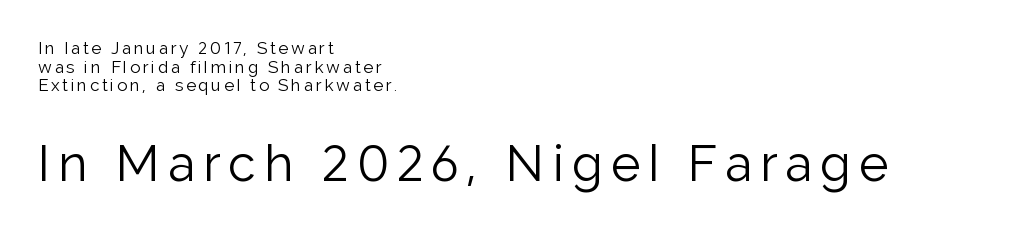
Is the type heavy? It reads as light-to-regular instead. Reading down the column, the eye jumps only a short way to each next line. The area under the type is left untouched. The glyphs in this specimen are sans serif.
